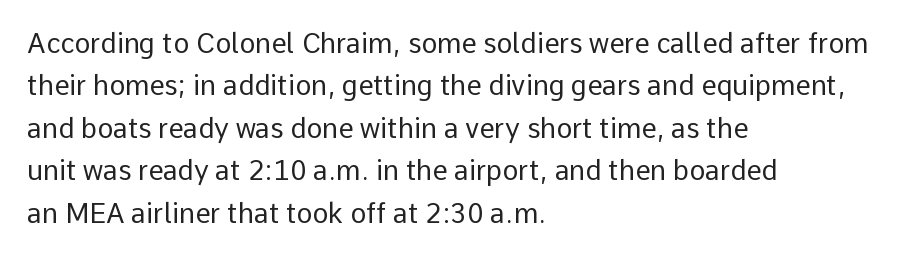
Characters follow at the spacing the type designer built in. Where is the straight margin? On the left. Weight: regular or lighter. Check the space under the baseline: it is left empty. Each new line begins a customary step beneath the previous one.
